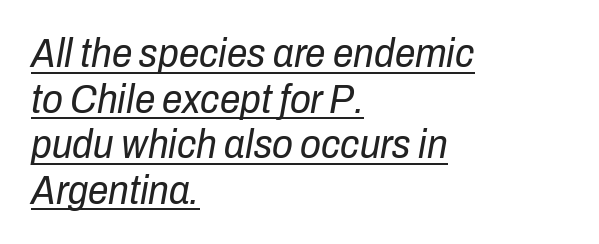
{"italic": "yes", "lean": "right", "slant_degrees": 10, "bold": "no", "weight": "regular", "width": "condensed", "stroke_contrast": "low", "x_height": "medium", "monospaced": "no", "underline": "yes", "align": "left", "line_spacing": "tight", "line_spacing_ratio": 1.11, "letter_spacing": "normal", "letter_spacing_em": 0.0, "glyph_px": 41}
